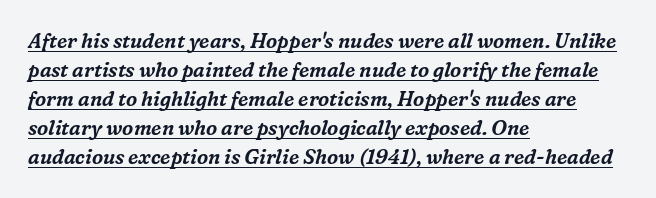
The image shows 20 px text type, italic (leaning right); set left-aligned, normal line spacing (1.45x), normal letter spacing, underlined.
